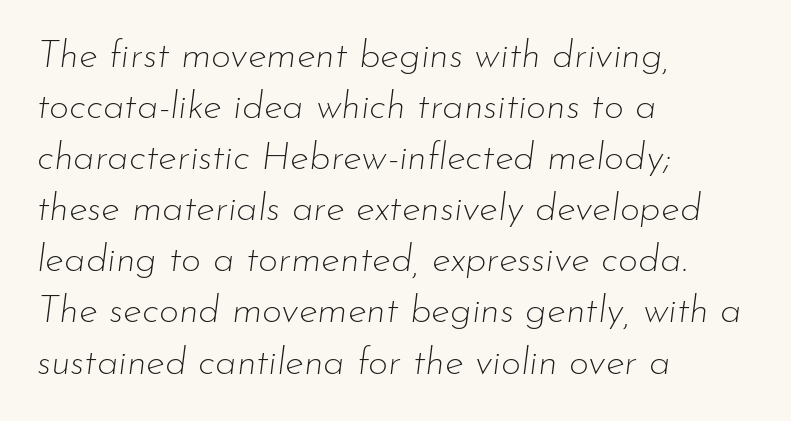
Q: Is the text bold? A: No.
Q: Is the text italic (slanted)? A: Yes, it leans right by about 7 degrees.
Q: Is the text underlined? A: No.
Q: How is the paragraph aligned? A: Left-aligned.
Q: Is the spacing between letters normal or unusually wide? A: Normal.
Q: Is the spacing between lines tight, normal or loose? A: Normal.
Q: Width (condensed, normal, or wide)? A: Normal.
Q: Stroke contrast? A: Low.
Q: x-height? A: Small.
Q: Monospaced? A: No.
